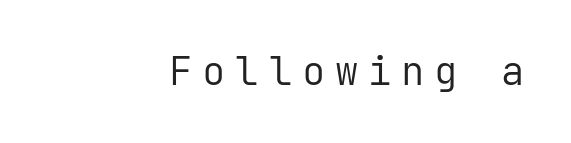
The image shows 39 px regular-weight sans-serif type, upright, monospaced; set right-aligned, unusually wide letter spacing (+0.25 em), not underlined; low stroke contrast and a medium x-height.
